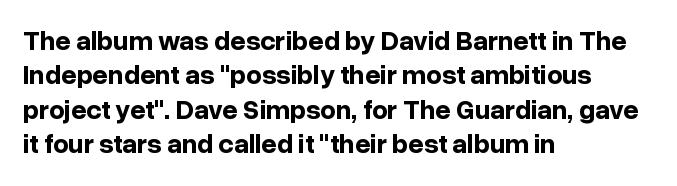
The image shows 27 px bold type, upright; set left-aligned, normal line spacing (1.27x), normal letter spacing, not underlined.
